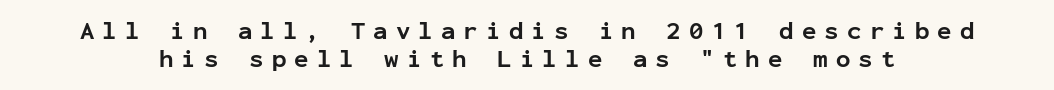
The image shows 24 px bold type, upright; set line spacing 1.16x, unusually wide letter spacing (+0.34 em), not underlined.
